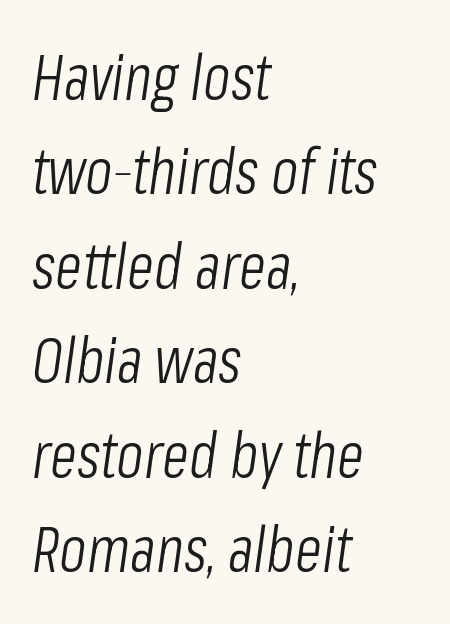
The image shows 63 px light, condensed type, italic (leaning right); set left-aligned, normal line spacing (1.5x), normal letter spacing, not underlined; low stroke contrast and a medium x-height.
